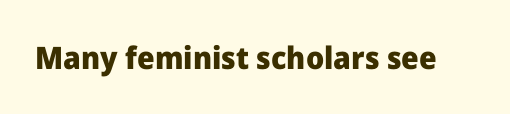
The image shows 31 px heavy sans-serif type, upright; set normal letter spacing, not underlined; low stroke contrast and a medium x-height.
